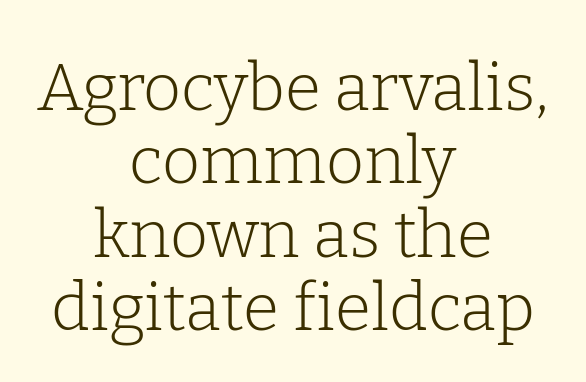
The text block is weighted toward neither margin, spreading evenly from the middle. These lines keep a tight, regular rhythm from letter to letter. The designer went with a serif here, giving each stem small feet. Every stem runs plumb, perpendicular to the baseline.
